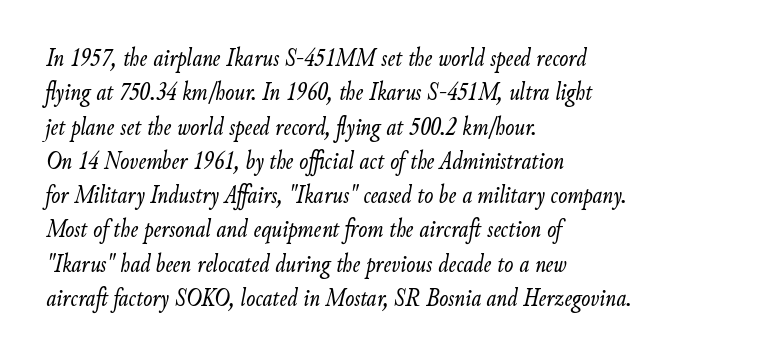
Beneath every word, the page is bare. Notice how the passage keeps a crisp vertical edge on the left only. Rows of type keep a routine distance in the vertical direction. The face looks like a standard text weight, possibly lighter. Observe the lean: these are italic letterforms.
